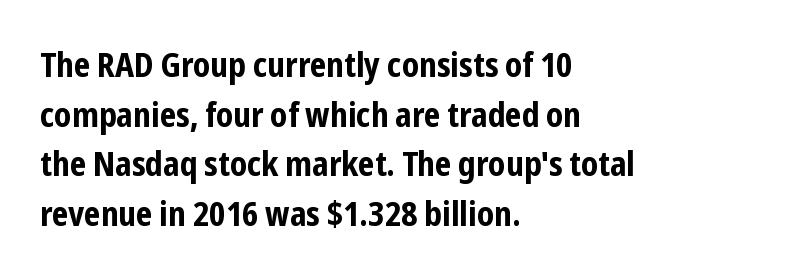
The image shows 34 px bold, condensed sans-serif type, upright; set left-aligned, normal line spacing (1.46x), normal letter spacing, not underlined; low stroke contrast and a medium x-height.
